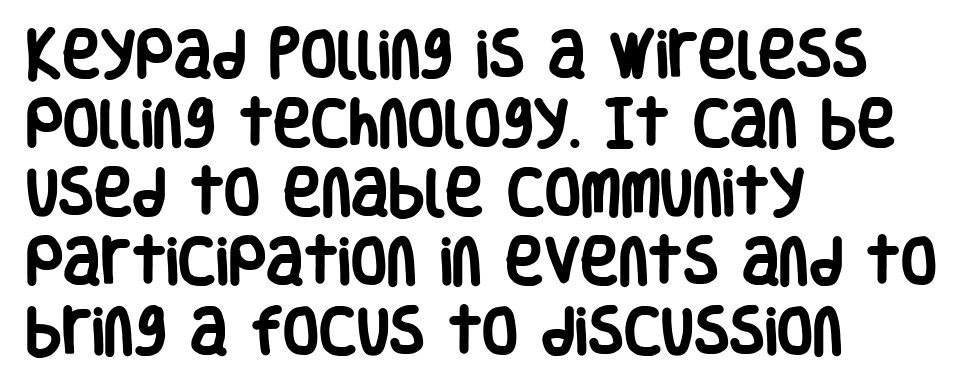
Q: Is the text bold? A: Yes.
Q: Is the text italic (slanted)? A: No, it is upright.
Q: Is the typeface a serif or a sans-serif typeface? A: Sans-serif.
Q: Is the text underlined? A: No.
Q: How is the paragraph aligned? A: Left-aligned.
Q: Is the spacing between letters normal or unusually wide? A: Normal.
Q: Is the spacing between lines tight, normal or loose? A: Normal.
Q: Width (condensed, normal, or wide)? A: Condensed.
Q: Stroke contrast? A: Low.
Q: x-height? A: Large.
Q: Monospaced? A: No.
